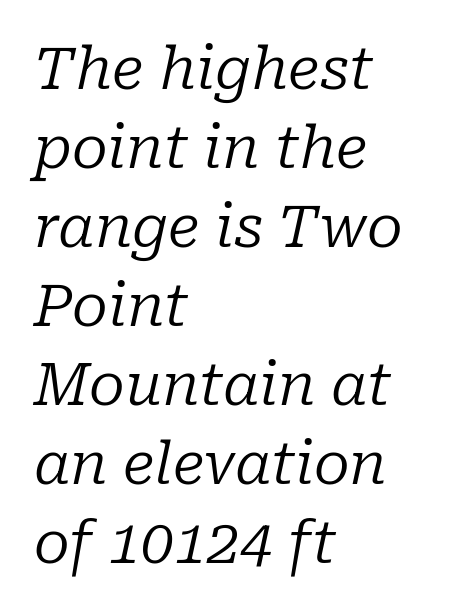
{"serif": "yes", "italic": "yes", "lean": "right", "slant_degrees": 10, "bold": "no", "weight": "regular", "width": "normal", "stroke_contrast": "low", "x_height": "medium", "monospaced": "no", "underline": "no", "align": "left", "line_spacing": "normal", "line_spacing_ratio": 1.34, "letter_spacing": "normal", "letter_spacing_em": 0.0, "glyph_px": 59}
